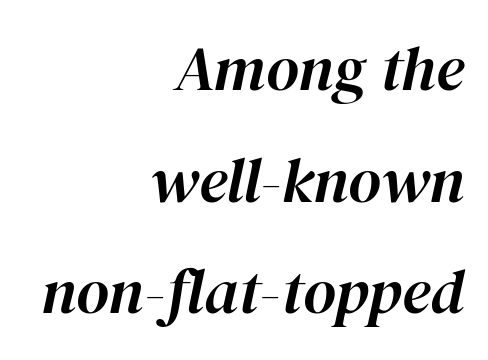
{"italic": "yes", "lean": "right", "slant_degrees": 12, "width": "normal", "stroke_contrast": "high", "x_height": "medium", "monospaced": "no", "underline": "no", "align": "right", "line_spacing_ratio": 1.77, "letter_spacing": "normal", "letter_spacing_em": 0.0, "glyph_px": 63}
